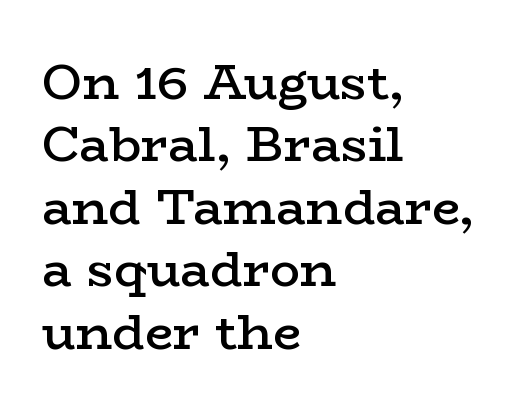
{"serif": "yes", "italic": "no", "bold": "semi", "weight": "semibold", "width": "wide", "stroke_contrast": "low", "x_height": "medium", "monospaced": "no", "underline": "no", "align": "left", "line_spacing": "normal", "line_spacing_ratio": 1.25, "letter_spacing": "normal", "letter_spacing_em": 0.0, "glyph_px": 50}
